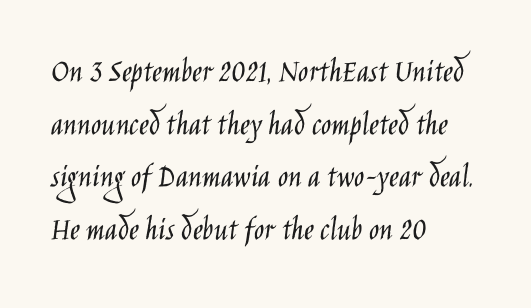
Letter spacing: default. Honestly, there is no underline to notice here at all. This sample is left-justified, so line endings fall wherever the words run out. The rows are spaced the way most documents space them. Stroke terminals: plain, sans-serif.
